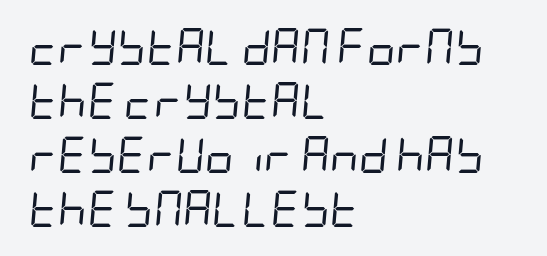
Q: Is the text bold? A: No.
Q: Is the text italic (slanted)? A: Yes, it leans right by about 5 degrees.
Q: Is the text underlined? A: No.
Q: How is the paragraph aligned? A: Left-aligned.
Q: Is the spacing between letters normal or unusually wide? A: Normal.
Q: Is the spacing between lines tight, normal or loose? A: Normal.
Q: Width (condensed, normal, or wide)? A: Condensed.
Q: Stroke contrast? A: Low.
Q: x-height? A: Large.
